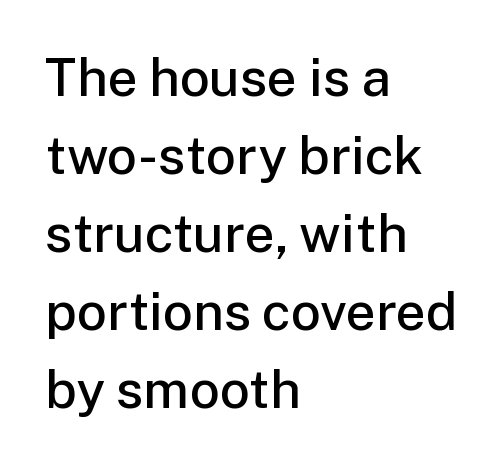
{"serif": "no", "italic": "no", "bold": "semi", "weight": "semibold", "width": "normal", "stroke_contrast": "low", "x_height": "medium", "monospaced": "no", "underline": "no", "align": "left", "line_spacing": "normal", "line_spacing_ratio": 1.47, "letter_spacing": "normal", "letter_spacing_em": 0.0, "glyph_px": 53}
